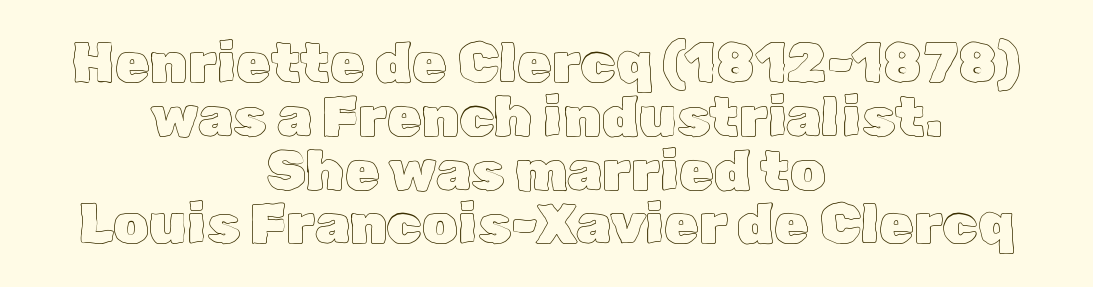
What stands out about the letter spacing? Nothing — it is the standard amount. Every stem runs plumb, perpendicular to the baseline. Underlining? Definitely not there. Horizontally, the lines are justified to the midpoint only.
